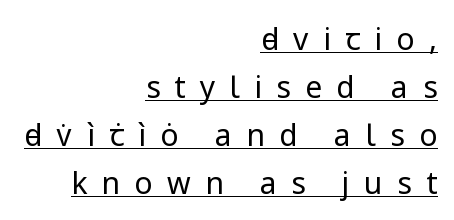
The image shows 30 px regular-weight sans-serif type, upright; set right-aligned, normal line spacing (1.6x), unusually wide letter spacing (+0.48 em), underlined; low stroke contrast and a medium x-height.
